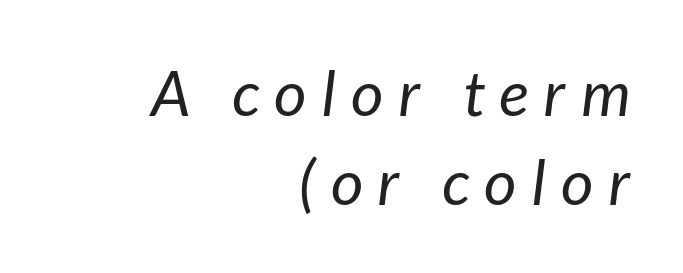
The image shows 63 px regular-weight type, italic (leaning right); set right-aligned, normal line spacing (1.42x), unusually wide letter spacing (+0.24 em), not underlined; low stroke contrast and a medium x-height.
